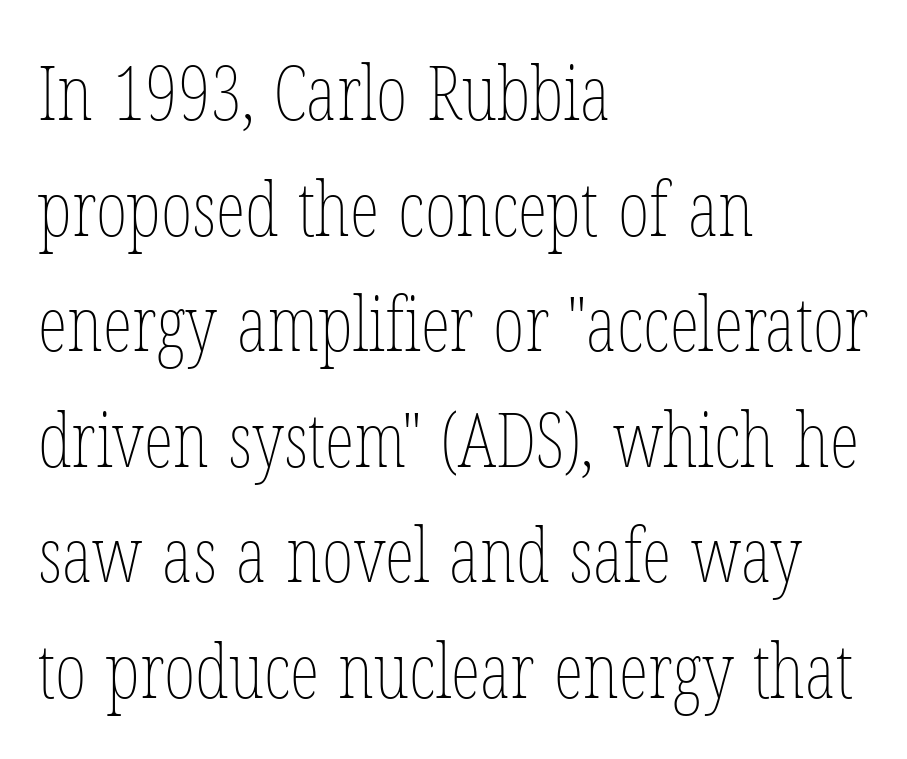
Q: Is the text bold? A: No.
Q: Is the text italic (slanted)? A: No, it is upright.
Q: Is the text underlined? A: No.
Q: How is the paragraph aligned? A: Left-aligned.
Q: Is the spacing between letters normal or unusually wide? A: Normal.
Q: Is the spacing between lines tight, normal or loose? A: Normal.
Q: Width (condensed, normal, or wide)? A: Condensed.
Q: Stroke contrast? A: Low.
Q: x-height? A: Medium.
Q: Monospaced? A: No.
